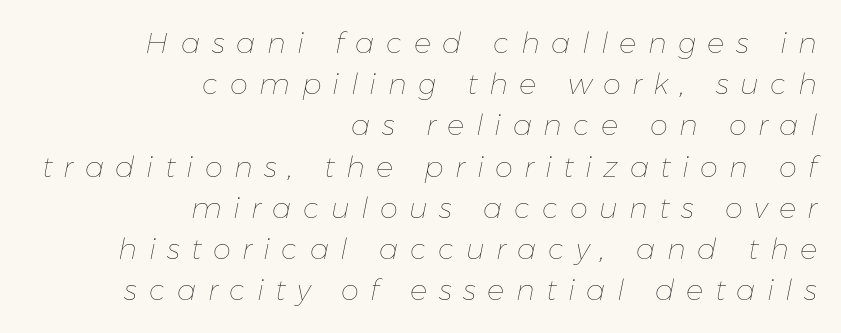
{"italic": "yes", "lean": "right", "slant_degrees": 11, "bold": "no", "weight": "thin", "width": "normal", "stroke_contrast": "low", "x_height": "medium", "monospaced": "no", "underline": "no", "align": "right", "line_spacing": "normal", "line_spacing_ratio": 1.42, "letter_spacing": "wide", "letter_spacing_em": 0.39, "glyph_px": 29}
